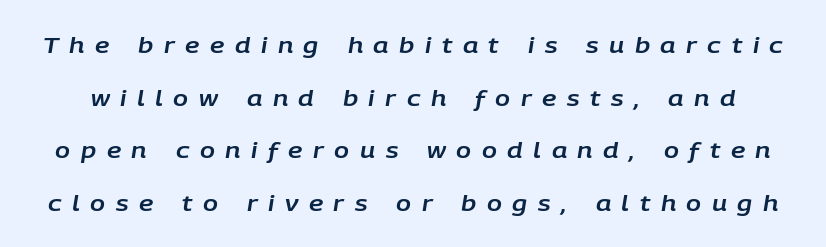
The image shows 22 px text type, italic (leaning right); set loose line spacing (2.39x), unusually wide letter spacing (+0.48 em), not underlined.
